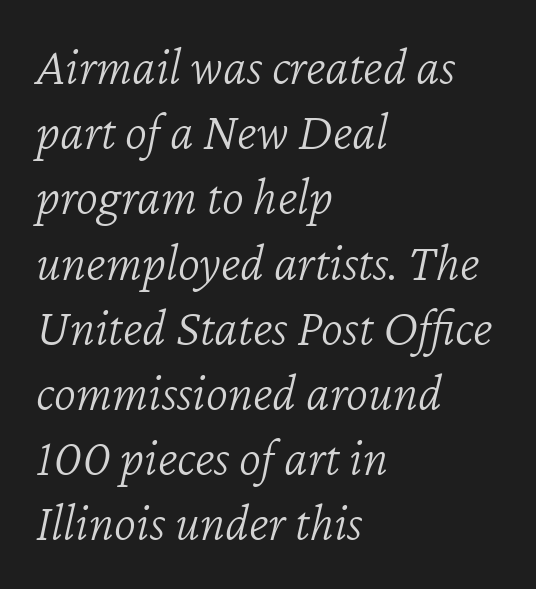
{"italic": "yes", "lean": "right", "slant_degrees": 12, "bold": "no", "weight": "light", "width": "normal", "stroke_contrast": "low", "x_height": "medium", "monospaced": "no", "underline": "no", "align": "left", "line_spacing_ratio": 1.23, "letter_spacing": "normal", "letter_spacing_em": 0.0, "glyph_px": 53}
